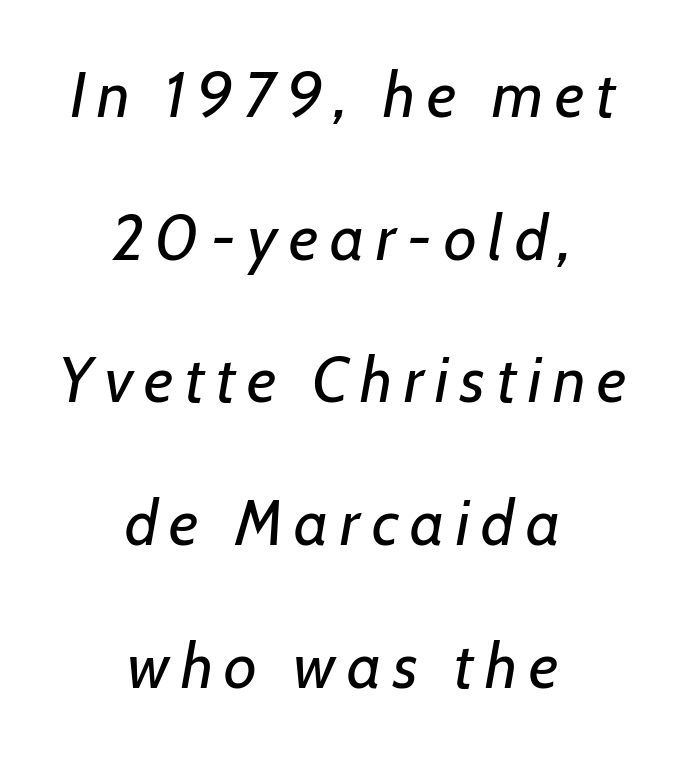
Words float on clear page, feet unadorned. Think of a printed novel: that variable character pitch is what you see here. Quick note: interline space is abundant. Heft: none added — not bold.
